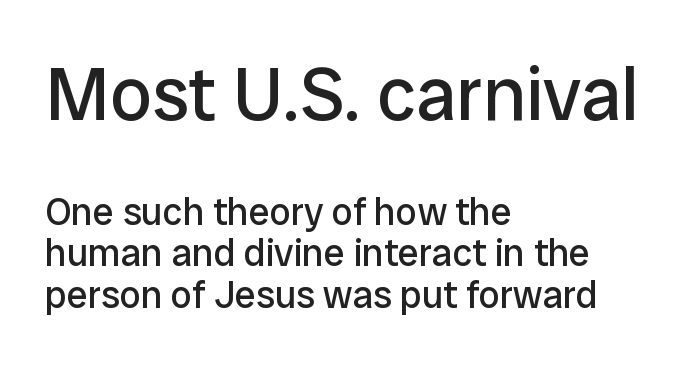
Q: Is the text bold? A: No.
Q: Is the text italic (slanted)? A: No, it is upright.
Q: Is the typeface a serif or a sans-serif typeface? A: Sans-serif.
Q: Is the text underlined? A: No.
Q: How is the paragraph aligned? A: Left-aligned.
Q: Is the spacing between letters normal or unusually wide? A: Normal.
Q: Is the spacing between lines tight, normal or loose? A: Tight.
Q: Which block of text is set in a larger size, the first (top) or the second (bottom)? A: The first (top) one.
Q: Width (condensed, normal, or wide)? A: Normal.
Q: Stroke contrast? A: Low.
Q: x-height? A: Medium.
Q: Monospaced? A: No.
